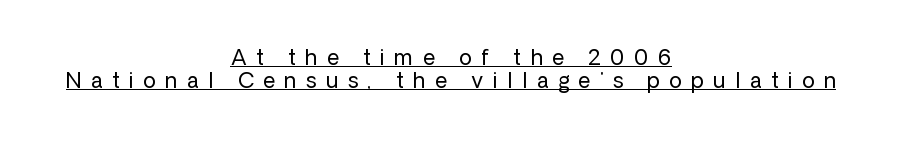
The image shows 21 px text type, upright; set centered, tight line spacing (1.1x), unusually wide letter spacing (+0.45 em), underlined.
